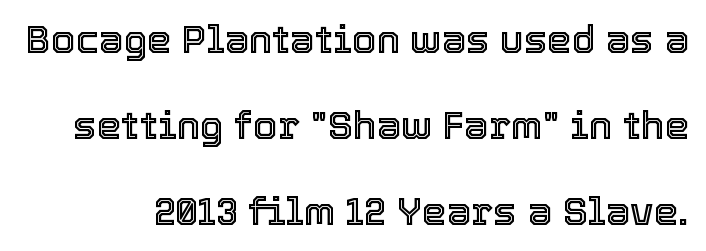
{"italic": "no", "width": "normal", "x_height": "medium", "monospaced": "no", "underline": "no", "line_spacing": "loose", "line_spacing_ratio": 2.21, "letter_spacing": "normal", "letter_spacing_em": 0.0, "glyph_px": 39}
